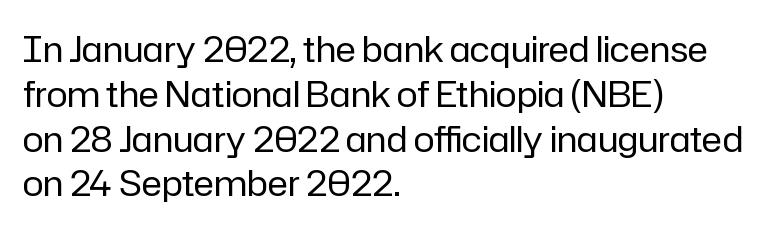
Q: Is the text bold? A: No.
Q: Is the text italic (slanted)? A: No, it is upright.
Q: Is the typeface a serif or a sans-serif typeface? A: Sans-serif.
Q: Is the text underlined? A: No.
Q: How is the paragraph aligned? A: Left-aligned.
Q: Is the spacing between letters normal or unusually wide? A: Normal.
Q: Is the spacing between lines tight, normal or loose? A: Normal.
Q: Width (condensed, normal, or wide)? A: Normal.
Q: Stroke contrast? A: Low.
Q: x-height? A: Medium.
Q: Monospaced? A: No.
